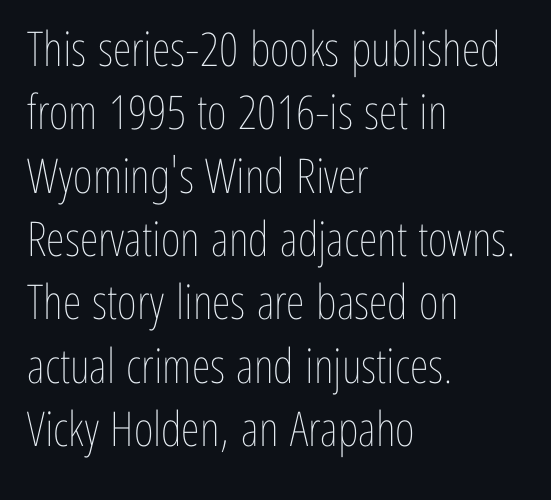
{"italic": "no", "bold": "no", "weight": "thin", "width": "condensed", "stroke_contrast": "low", "x_height": "medium", "monospaced": "no", "underline": "no", "align": "left", "line_spacing": "normal", "line_spacing_ratio": 1.32, "letter_spacing": "normal", "letter_spacing_em": 0.0, "glyph_px": 48}
